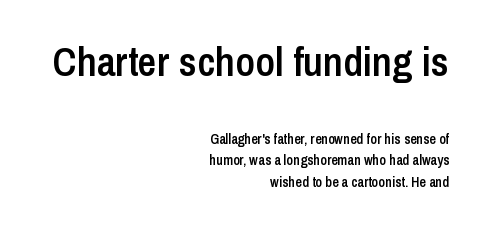
The image shows 41 px semibold, condensed sans-serif type, upright; set right-aligned, normal line spacing (1.54x), normal letter spacing, not underlined; the first (top) block is 2.93x larger; low stroke contrast and a medium x-height.
